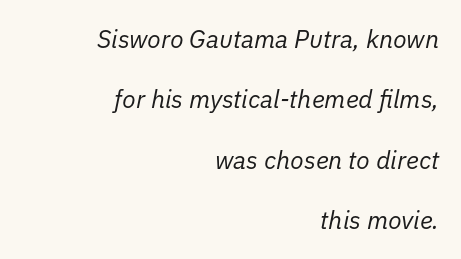
Q: Is the text bold? A: No.
Q: Is the text italic (slanted)? A: Yes, it leans right by about 11 degrees.
Q: Is the text underlined? A: No.
Q: How is the paragraph aligned? A: Right-aligned.
Q: Is the spacing between letters normal or unusually wide? A: Normal.
Q: Is the spacing between lines tight, normal or loose? A: Loose.
